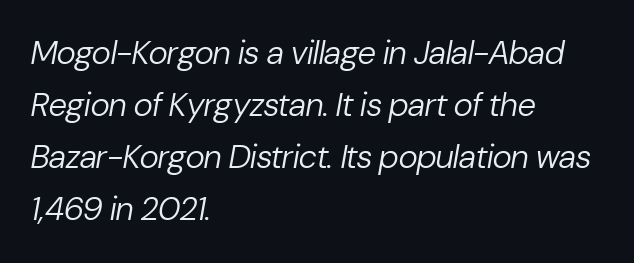
The typesetter chose a ragged-right arrangement here. The weight tops out at a normal text grade. Only glyphs here, with clear space below each row. The type is set solid horizontally, with unmodified tracking. Posture: slanted. The passage shown stacks its lines at a standard gap.
